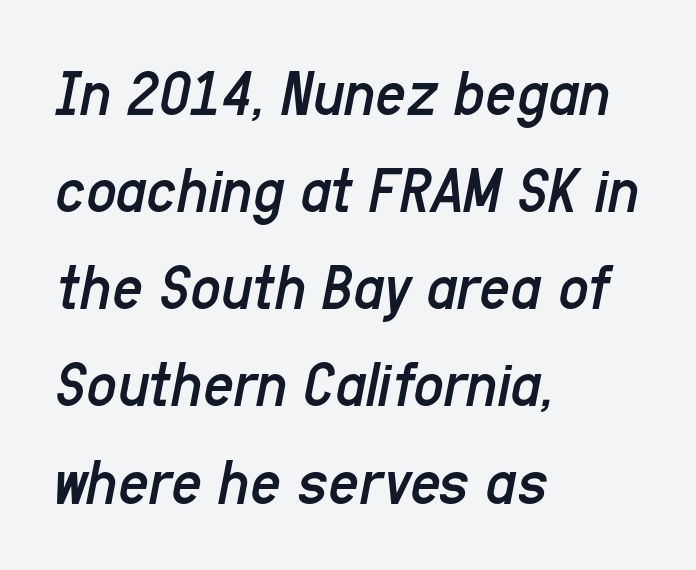
{"italic": "yes", "lean": "right", "slant_degrees": 11, "bold": "no", "weight": "regular", "width": "condensed", "stroke_contrast": "low", "x_height": "medium", "monospaced": "no", "underline": "no", "align": "left", "line_spacing": "normal", "line_spacing_ratio": 1.45, "letter_spacing": "normal", "letter_spacing_em": 0.0, "glyph_px": 67}
